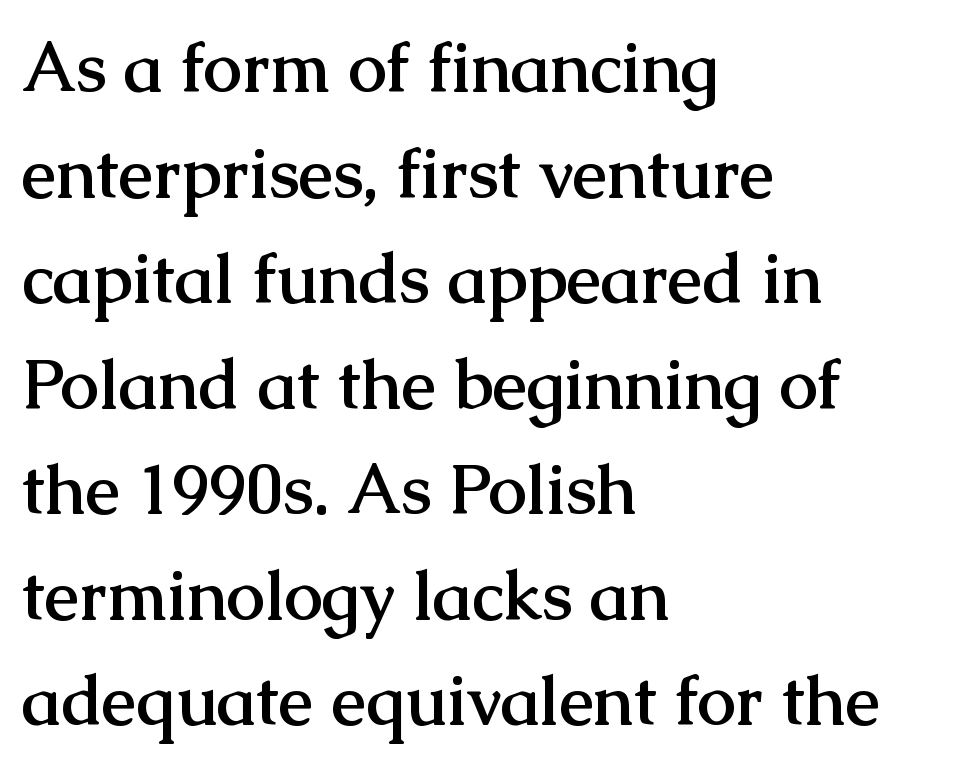
{"serif": "yes", "italic": "no", "bold": "yes", "weight": "semibold", "width": "normal", "stroke_contrast": "medium", "x_height": "medium", "monospaced": "no", "underline": "no", "align": "left", "line_spacing": "normal", "line_spacing_ratio": 1.53, "letter_spacing": "normal", "letter_spacing_em": 0.0, "glyph_px": 69}
